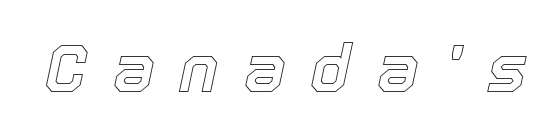
{"italic": "yes", "lean": "right", "slant_degrees": 12, "width": "normal", "x_height": "medium", "monospaced": "no", "underline": "no", "letter_spacing": "wide", "letter_spacing_em": 0.37, "glyph_px": 67}
